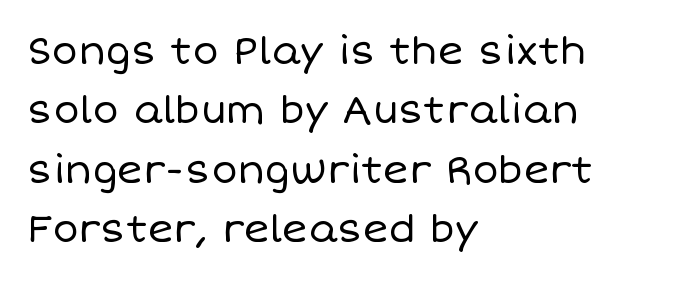
The characters are drawn with everyday or finer stroke widths. Type without underlining. The tracking reads as untouched default to a designer's eye. No italicization has been applied; the sample stays upright. Each new line begins a customary step beneath the previous one.
